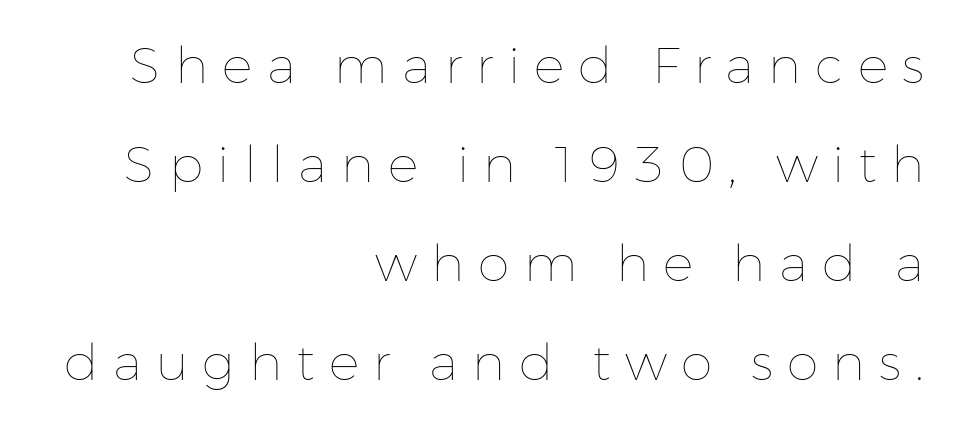
The image shows 51 px thin type, upright; set right-aligned, loose line spacing (1.94x), unusually wide letter spacing (+0.28 em), not underlined; low stroke contrast and a medium x-height.
